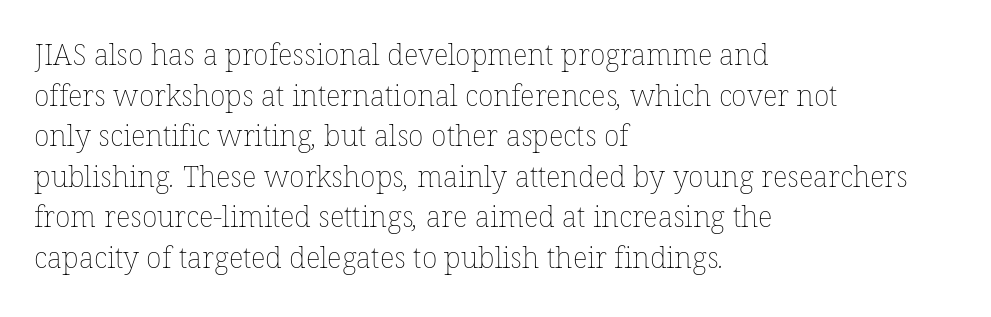
The image shows 29 px thin type; set left-aligned, normal line spacing (1.4x), normal letter spacing, not underlined; low stroke contrast and a medium x-height.
